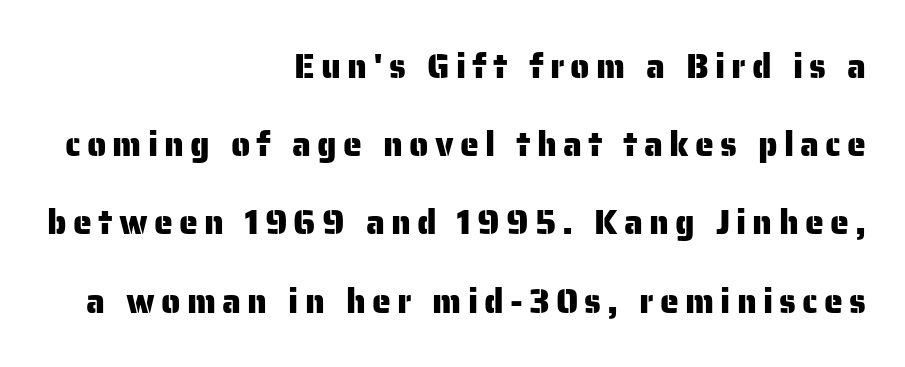
Q: Is the text italic (slanted)? A: No, it is upright.
Q: Is the typeface a serif or a sans-serif typeface? A: Sans-serif.
Q: Is the text underlined? A: No.
Q: How is the paragraph aligned? A: Right-aligned.
Q: Is the spacing between lines tight, normal or loose? A: Loose.
Q: Width (condensed, normal, or wide)? A: Normal.
Q: Stroke contrast? A: Low.
Q: x-height? A: Medium.
Q: Monospaced? A: No.
